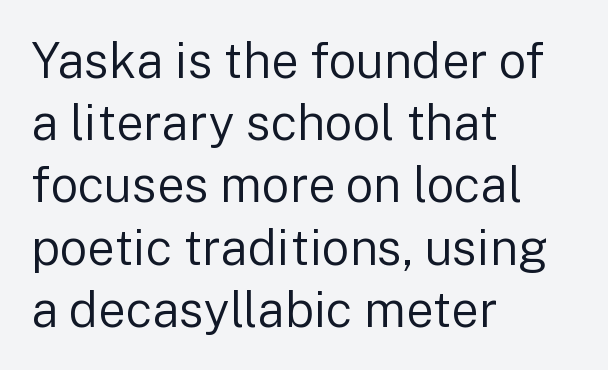
Q: Is the text bold? A: No.
Q: Is the text italic (slanted)? A: No, it is upright.
Q: Is the typeface a serif or a sans-serif typeface? A: Sans-serif.
Q: Is the text underlined? A: No.
Q: How is the paragraph aligned? A: Left-aligned.
Q: Is the spacing between letters normal or unusually wide? A: Normal.
Q: Is the spacing between lines tight, normal or loose? A: Normal.
Q: Width (condensed, normal, or wide)? A: Normal.
Q: Stroke contrast? A: Low.
Q: x-height? A: Medium.
Q: Monospaced? A: No.
